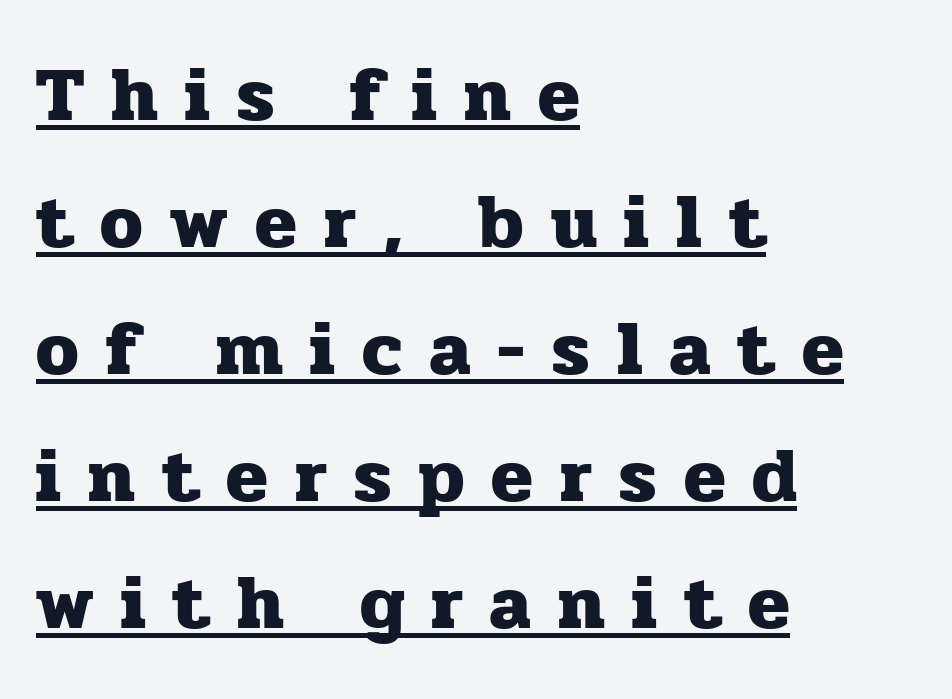
{"serif": "yes", "italic": "no", "bold": "yes", "weight": "heavy", "width": "normal", "stroke_contrast": "low", "x_height": "medium", "monospaced": "no", "underline": "yes", "align": "left", "line_spacing": "normal", "line_spacing_ratio": 1.67, "letter_spacing": "wide", "letter_spacing_em": 0.36, "glyph_px": 76}
